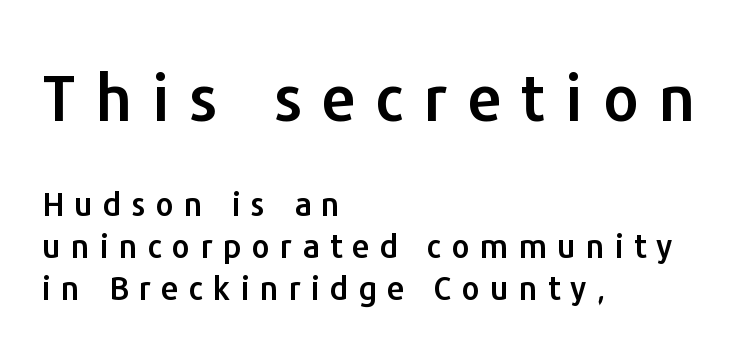
Q: Is the text italic (slanted)? A: No, it is upright.
Q: Is the typeface a serif or a sans-serif typeface? A: Sans-serif.
Q: Is the text underlined? A: No.
Q: How is the paragraph aligned? A: Left-aligned.
Q: Is the spacing between letters normal or unusually wide? A: Unusually wide.
Q: Is the spacing between lines tight, normal or loose? A: Normal.
Q: Which block of text is set in a larger size, the first (top) or the second (bottom)? A: The first (top) one.
Q: Width (condensed, normal, or wide)? A: Normal.
Q: Stroke contrast? A: Low.
Q: x-height? A: Medium.
Q: Monospaced? A: No.
